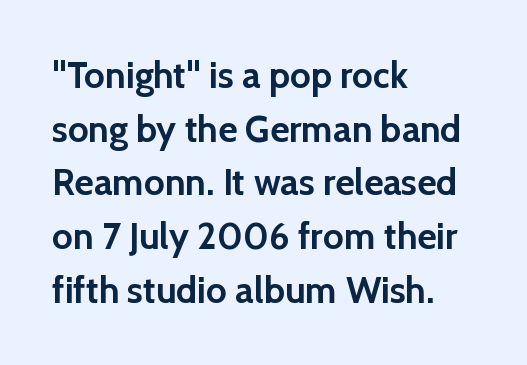
{"serif": "no", "italic": "no", "bold": "yes", "weight": "semibold", "width": "normal", "x_height": "medium", "monospaced": "no", "underline": "no", "align": "left", "line_spacing": "normal", "line_spacing_ratio": 1.45, "letter_spacing": "normal", "letter_spacing_em": 0.0, "glyph_px": 37}
